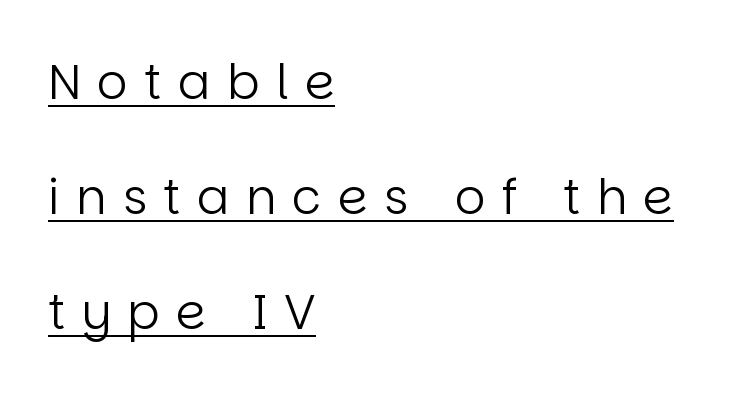
Q: Is the text bold? A: No.
Q: Is the text italic (slanted)? A: No, it is upright.
Q: Is the typeface a serif or a sans-serif typeface? A: Sans-serif.
Q: Is the text underlined? A: Yes.
Q: How is the paragraph aligned? A: Left-aligned.
Q: Is the spacing between letters normal or unusually wide? A: Unusually wide.
Q: Is the spacing between lines tight, normal or loose? A: Loose.
Q: Width (condensed, normal, or wide)? A: Normal.
Q: Stroke contrast? A: Low.
Q: x-height? A: Large.
Q: Monospaced? A: No.
